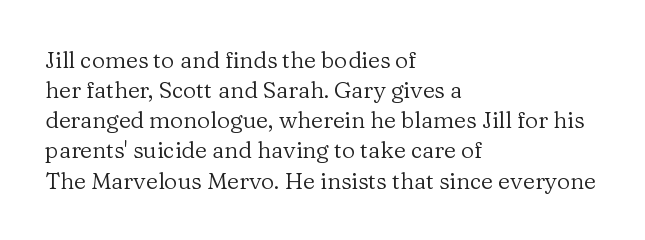
Q: Is the text bold? A: No.
Q: Is the text italic (slanted)? A: No, it is upright.
Q: Is the text underlined? A: No.
Q: How is the paragraph aligned? A: Left-aligned.
Q: Is the spacing between letters normal or unusually wide? A: Normal.
Q: Is the spacing between lines tight, normal or loose? A: Normal.
